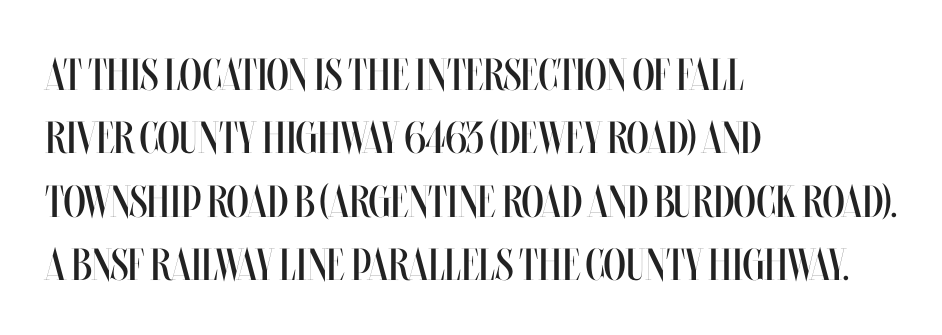
Think standard paragraph weight, or any step lighter than that. The type sits square on the baseline with zero lean. Typeset ragged right — the left edge is the straight one. A typesetter would call this proportional, since set widths differ per character. The type is set solid horizontally, with unmodified tracking. Regarding leading, the lines here are spaced in the standard way.
